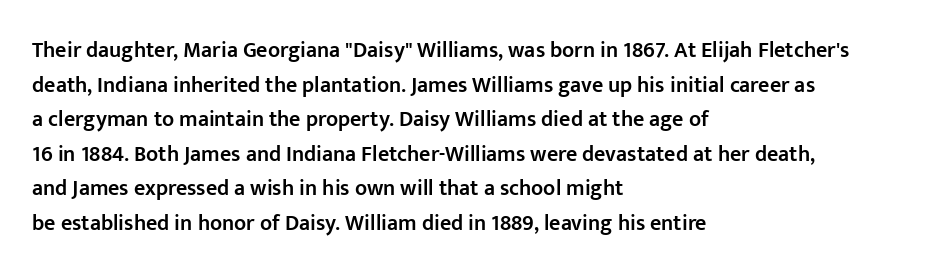
{"italic": "no", "bold": "semi", "underline": "no", "align": "left", "line_spacing": "normal", "line_spacing_ratio": 1.57, "letter_spacing": "normal", "letter_spacing_em": 0.0, "glyph_px": 22}
